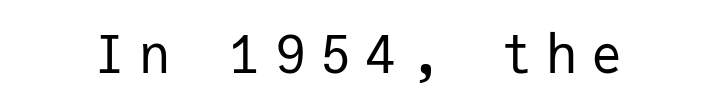
{"serif": "no", "italic": "no", "bold": "no", "weight": "regular", "width": "normal", "stroke_contrast": "low", "x_height": "medium", "monospaced": "yes", "underline": "no", "letter_spacing": "wide", "letter_spacing_em": 0.27, "glyph_px": 52}
